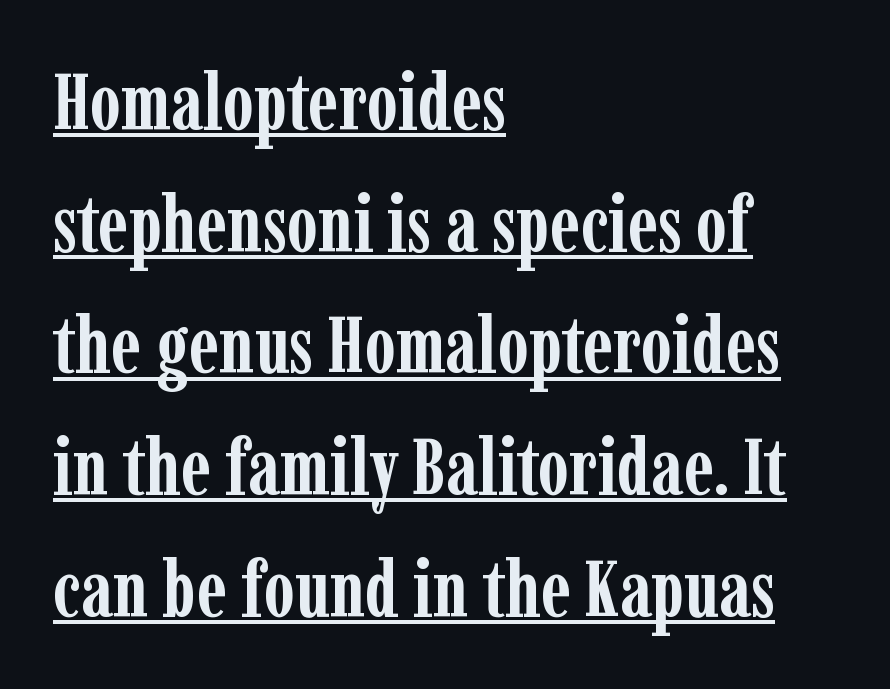
Q: Is the text bold? A: Yes.
Q: Is the text italic (slanted)? A: No, it is upright.
Q: Is the typeface a serif or a sans-serif typeface? A: Serif.
Q: Is the text underlined? A: Yes.
Q: How is the paragraph aligned? A: Left-aligned.
Q: Is the spacing between letters normal or unusually wide? A: Normal.
Q: Is the spacing between lines tight, normal or loose? A: Normal.
Q: Width (condensed, normal, or wide)? A: Condensed.
Q: Stroke contrast? A: Low.
Q: x-height? A: Medium.
Q: Monospaced? A: No.
